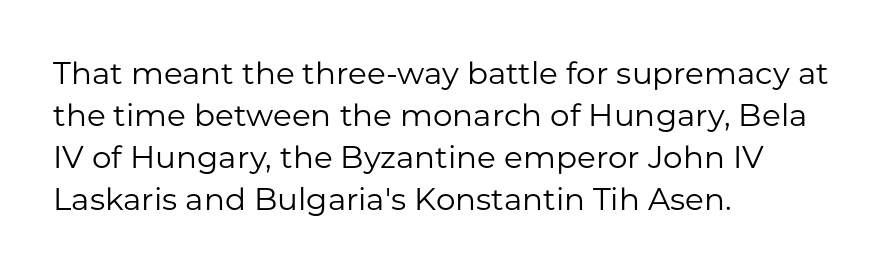
The image shows 31 px regular-weight sans-serif type, upright; set left-aligned, normal line spacing (1.35x), normal letter spacing, not underlined; low stroke contrast and a medium x-height.
